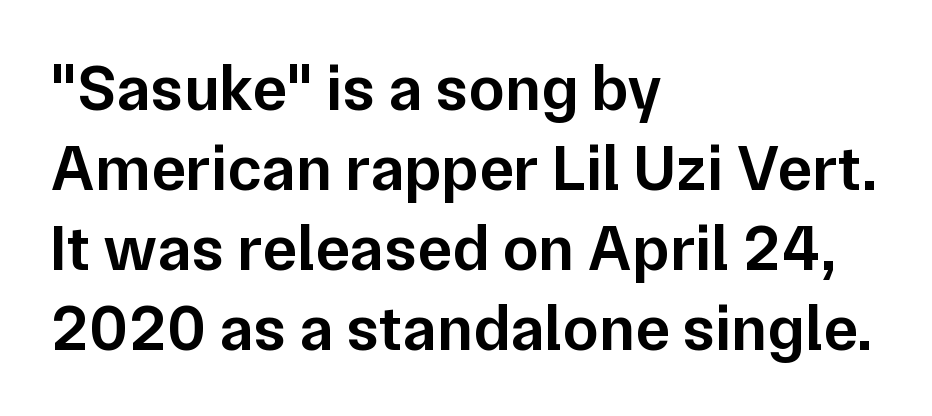
{"serif": "no", "italic": "no", "bold": "semi", "weight": "semibold", "width": "normal", "stroke_contrast": "low", "x_height": "medium", "monospaced": "no", "underline": "no", "align": "left", "line_spacing_ratio": 1.23, "letter_spacing": "normal", "letter_spacing_em": 0.0, "glyph_px": 65}
